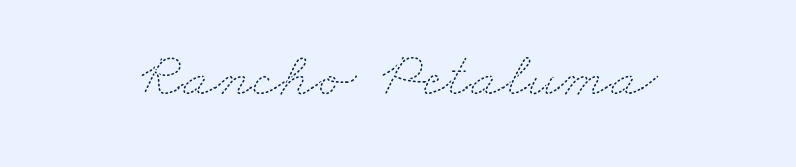
Do the characters align in a grid? No, the font is proportional. Short and long lines alike share a common midpoint. The area under the type is left untouched. Is the stroke heavy? The answer is a plain regular-or-lighter.
